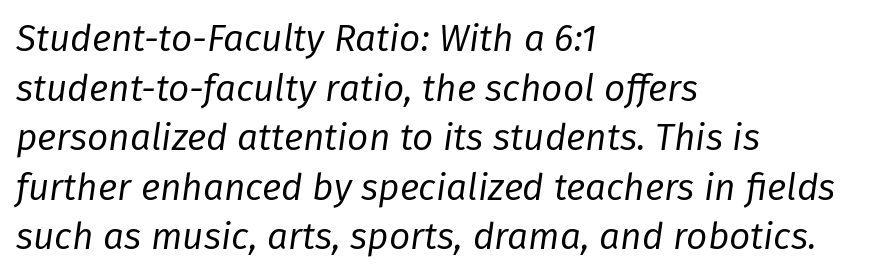
{"italic": "yes", "lean": "right", "slant_degrees": 8, "bold": "no", "weight": "regular", "width": "normal", "stroke_contrast": "low", "x_height": "medium", "monospaced": "no", "underline": "no", "align": "left", "line_spacing": "normal", "line_spacing_ratio": 1.34, "letter_spacing": "normal", "letter_spacing_em": 0.0, "glyph_px": 37}
